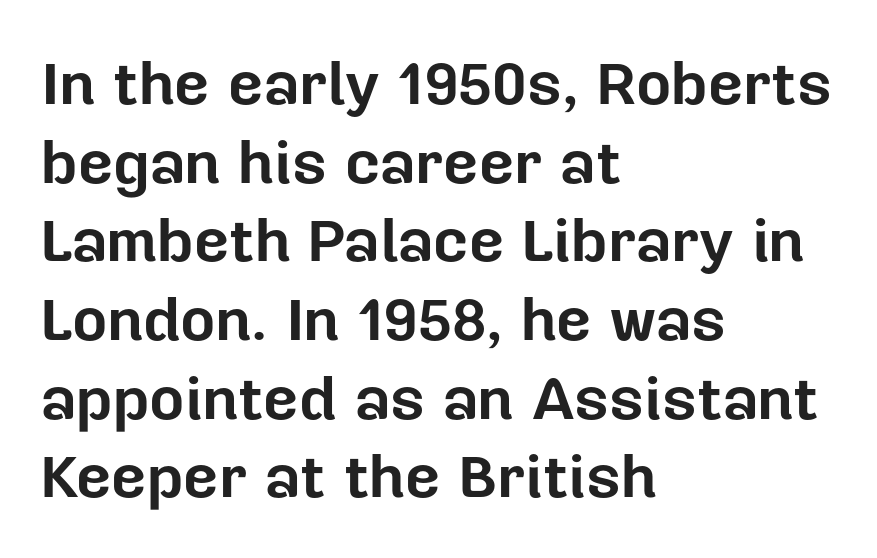
Q: Is the text bold? A: Yes.
Q: Is the text italic (slanted)? A: No, it is upright.
Q: Is the typeface a serif or a sans-serif typeface? A: Sans-serif.
Q: Is the text underlined? A: No.
Q: How is the paragraph aligned? A: Left-aligned.
Q: Is the spacing between letters normal or unusually wide? A: Normal.
Q: Is the spacing between lines tight, normal or loose? A: Normal.
Q: Width (condensed, normal, or wide)? A: Normal.
Q: Stroke contrast? A: Low.
Q: x-height? A: Medium.
Q: Monospaced? A: No.
